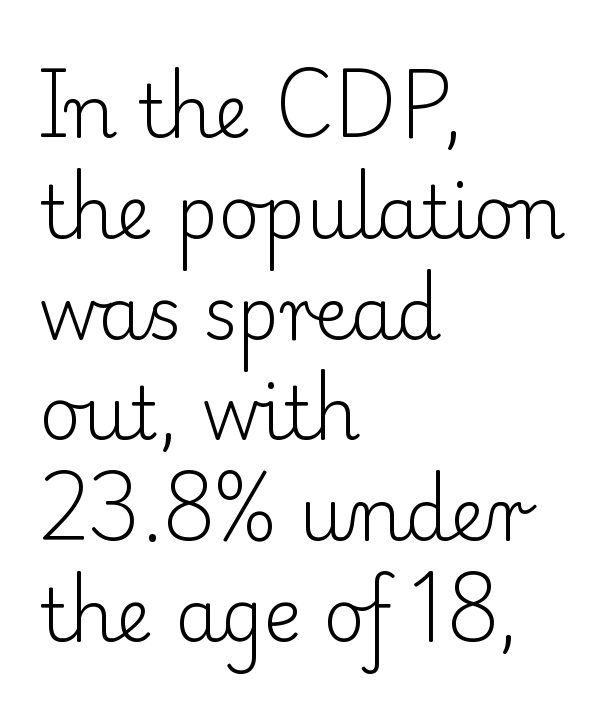
The image shows 72 px light type, upright; set left-aligned, normal line spacing (1.4x), normal letter spacing, not underlined; low stroke contrast and a small x-height.
